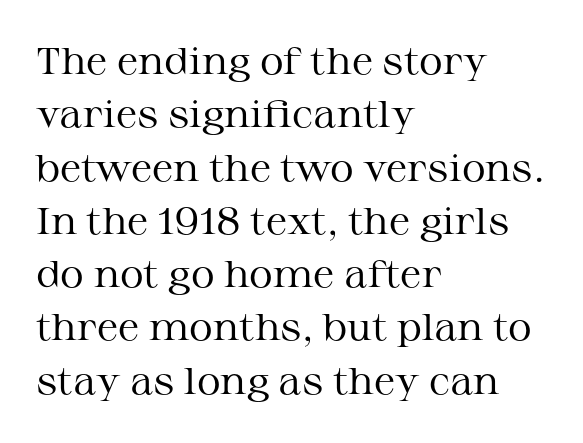
Q: Is the text bold? A: No.
Q: Is the text italic (slanted)? A: No, it is upright.
Q: Is the typeface a serif or a sans-serif typeface? A: Serif.
Q: Is the text underlined? A: No.
Q: How is the paragraph aligned? A: Left-aligned.
Q: Is the spacing between letters normal or unusually wide? A: Normal.
Q: Is the spacing between lines tight, normal or loose? A: Normal.
Q: Width (condensed, normal, or wide)? A: Wide.
Q: Stroke contrast? A: Medium.
Q: x-height? A: Medium.
Q: Monospaced? A: No.
